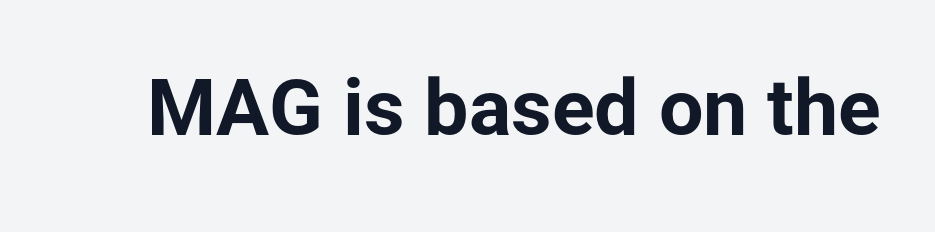
The image shows 79 px bold sans-serif type, upright; set normal letter spacing, not underlined; low stroke contrast and a medium x-height.
